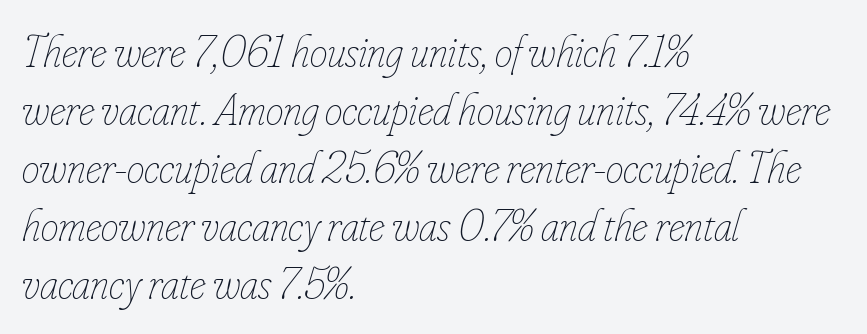
{"italic": "yes", "lean": "right", "slant_degrees": 16, "bold": "no", "weight": "thin", "width": "condensed", "stroke_contrast": "low", "x_height": "small", "monospaced": "no", "underline": "no", "align": "left", "line_spacing": "normal", "line_spacing_ratio": 1.29, "letter_spacing": "normal", "letter_spacing_em": 0.0, "glyph_px": 45}
